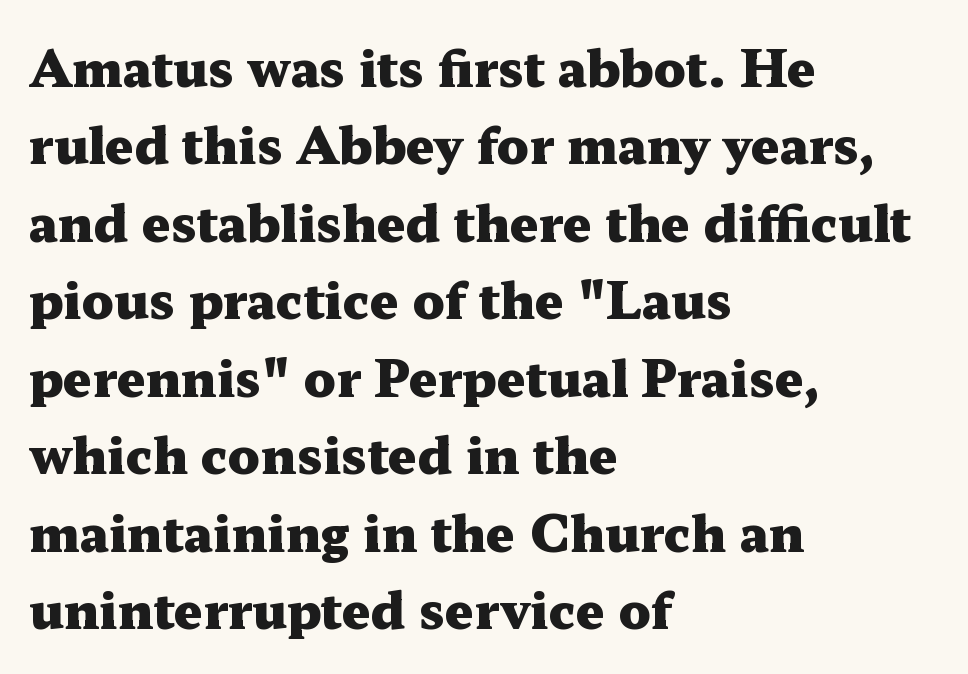
The image shows 50 px heavy, wide serif type, upright; set left-aligned, normal line spacing (1.55x), normal letter spacing, not underlined; medium stroke contrast and a medium x-height.
